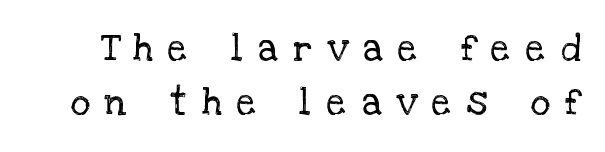
{"serif": "yes", "italic": "no", "bold": "no", "weight": "regular", "width": "normal", "stroke_contrast": "low", "x_height": "large", "monospaced": "no", "underline": "no", "line_spacing": "normal", "line_spacing_ratio": 1.41, "letter_spacing": "wide", "letter_spacing_em": 0.41, "glyph_px": 38}
